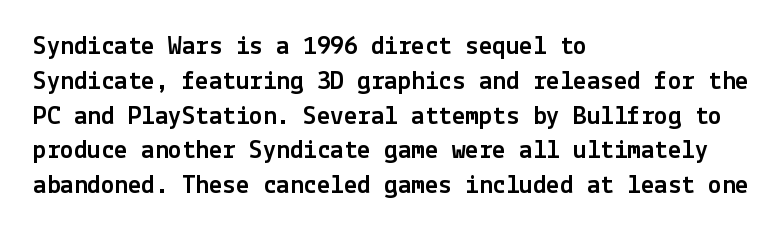
{"italic": "no", "underline": "no", "align": "left", "line_spacing": "normal", "line_spacing_ratio": 1.29, "letter_spacing": "normal", "letter_spacing_em": 0.0, "glyph_px": 27}
